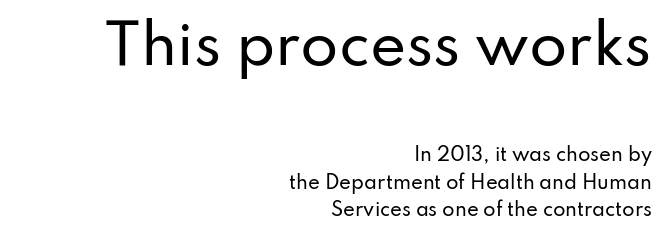
Q: Is the text italic (slanted)? A: No, it is upright.
Q: Is the typeface a serif or a sans-serif typeface? A: Sans-serif.
Q: Is the text underlined? A: No.
Q: How is the paragraph aligned? A: Right-aligned.
Q: Is the spacing between letters normal or unusually wide? A: Normal.
Q: Is the spacing between lines tight, normal or loose? A: Normal.
Q: Which block of text is set in a larger size, the first (top) or the second (bottom)? A: The first (top) one.
Q: Width (condensed, normal, or wide)? A: Normal.
Q: Stroke contrast? A: Low.
Q: x-height? A: Small.
Q: Monospaced? A: No.
